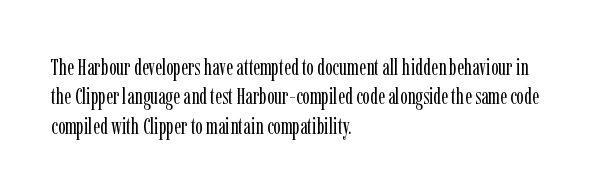
Q: Is the text bold? A: No.
Q: Is the text italic (slanted)? A: No, it is upright.
Q: Is the text underlined? A: No.
Q: How is the paragraph aligned? A: Left-aligned.
Q: Is the spacing between letters normal or unusually wide? A: Normal.
Q: Is the spacing between lines tight, normal or loose? A: Normal.
